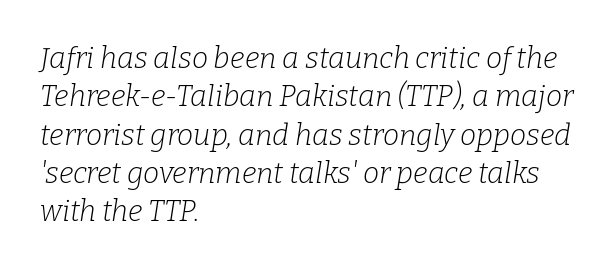
The image shows 29 px light serif type, italic (leaning right); set left-aligned, normal line spacing (1.32x), normal letter spacing, not underlined; low stroke contrast and a medium x-height.
